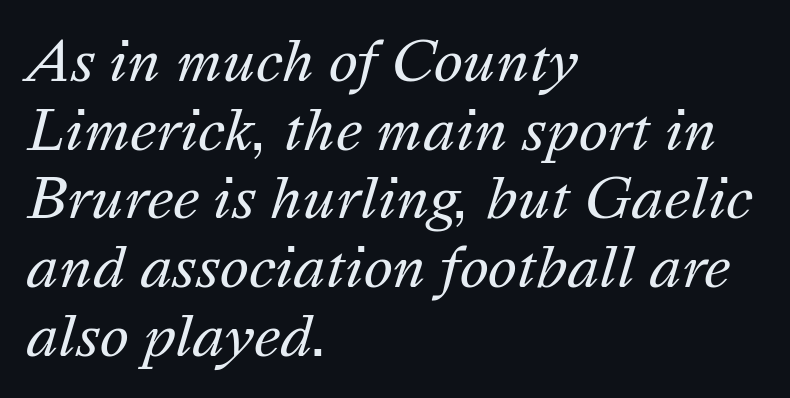
Q: Is the text bold? A: No.
Q: Is the text italic (slanted)? A: Yes, it leans right by about 16 degrees.
Q: Is the text underlined? A: No.
Q: How is the paragraph aligned? A: Left-aligned.
Q: Is the spacing between letters normal or unusually wide? A: Normal.
Q: Is the spacing between lines tight, normal or loose? A: Normal.
Q: Width (condensed, normal, or wide)? A: Normal.
Q: Stroke contrast? A: Medium.
Q: x-height? A: Medium.
Q: Monospaced? A: No.
